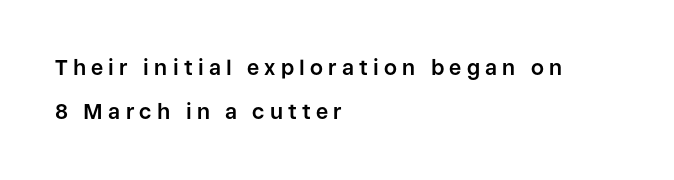
{"italic": "no", "bold": "yes", "underline": "no", "align": "left", "line_spacing": "loose", "line_spacing_ratio": 2.09, "letter_spacing": "wide", "letter_spacing_em": 0.25, "glyph_px": 21}
